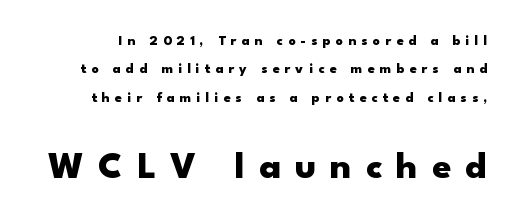
The image shows 38 px heavy, wide sans-serif type, upright; set loose line spacing (2.03x), unusually wide letter spacing (+0.37 em), not underlined; the second (bottom) block is 2.71x larger; low stroke contrast and a small x-height.
